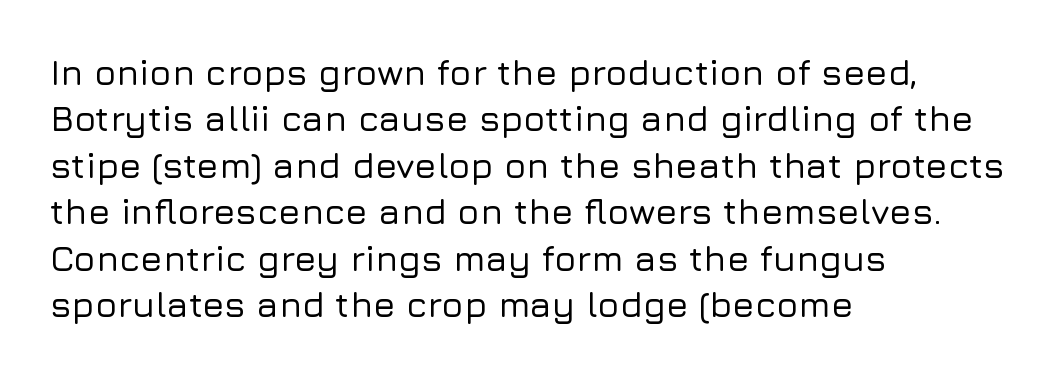
{"serif": "no", "italic": "no", "width": "normal", "stroke_contrast": "low", "x_height": "medium", "monospaced": "no", "underline": "no", "align": "left", "line_spacing": "normal", "line_spacing_ratio": 1.29, "letter_spacing": "normal", "letter_spacing_em": 0.0, "glyph_px": 36}
